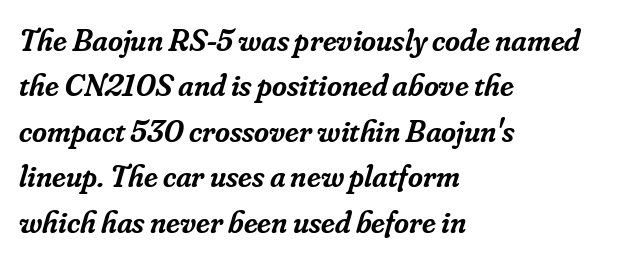
Q: Is the text bold? A: Semi-bold.
Q: Is the text italic (slanted)? A: Yes, it leans right by about 16 degrees.
Q: Is the typeface a serif or a sans-serif typeface? A: Serif.
Q: Is the text underlined? A: No.
Q: How is the paragraph aligned? A: Left-aligned.
Q: Is the spacing between letters normal or unusually wide? A: Normal.
Q: Is the spacing between lines tight, normal or loose? A: Normal.
Q: Width (condensed, normal, or wide)? A: Normal.
Q: Stroke contrast? A: Low.
Q: x-height? A: Small.
Q: Monospaced? A: No.
